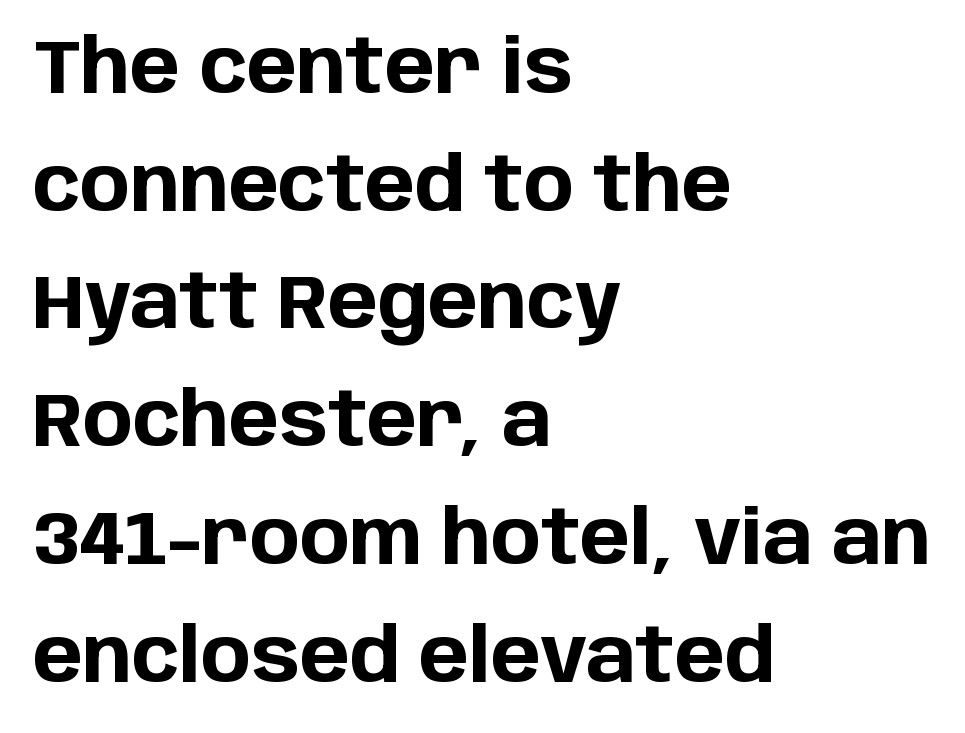
Q: Is the text bold? A: Yes.
Q: Is the text italic (slanted)? A: No, it is upright.
Q: Is the typeface a serif or a sans-serif typeface? A: Sans-serif.
Q: Is the text underlined? A: No.
Q: How is the paragraph aligned? A: Left-aligned.
Q: Is the spacing between letters normal or unusually wide? A: Normal.
Q: Is the spacing between lines tight, normal or loose? A: Normal.
Q: Width (condensed, normal, or wide)? A: Normal.
Q: Stroke contrast? A: Low.
Q: x-height? A: Large.
Q: Monospaced? A: No.
